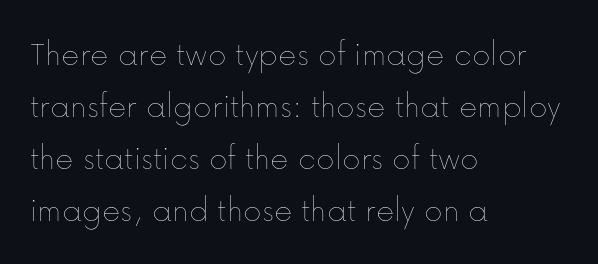
The image shows 35 px thin type, upright; set left-aligned, normal line spacing (1.49x), normal letter spacing, not underlined; low stroke contrast and a medium x-height.
